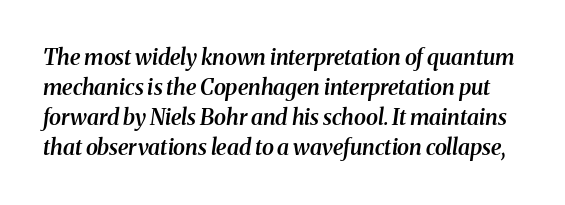
The image shows 22 px text type, italic (leaning right); set normal line spacing (1.37x), normal letter spacing, not underlined.
